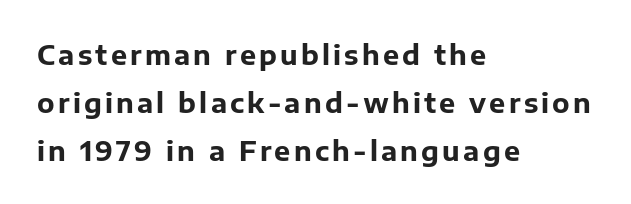
The image shows 27 px bold type, upright; set left-aligned, line spacing 1.77x, not underlined.
